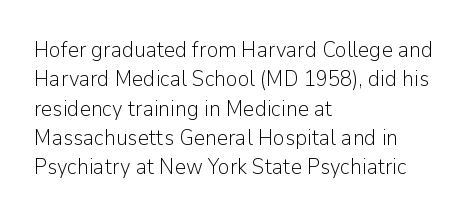
Q: Is the text bold? A: No.
Q: Is the text italic (slanted)? A: No, it is upright.
Q: Is the text underlined? A: No.
Q: How is the paragraph aligned? A: Left-aligned.
Q: Is the spacing between letters normal or unusually wide? A: Normal.
Q: Is the spacing between lines tight, normal or loose? A: Normal.
